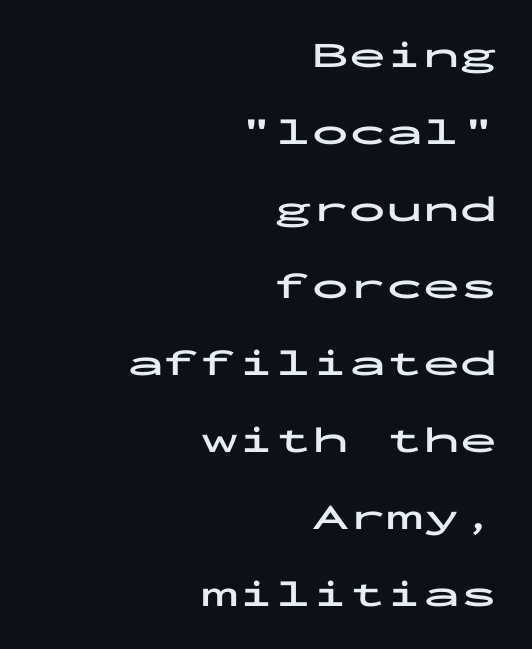
The image shows 37 px bold, wide sans-serif type, upright, monospaced; set right-aligned, loose line spacing (2.08x), normal letter spacing, not underlined; low stroke contrast and a medium x-height.
